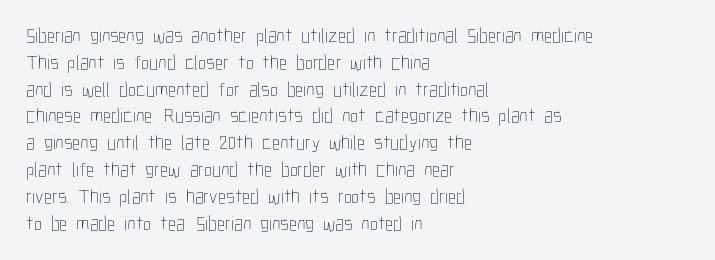
Q: Is the text bold? A: No.
Q: Is the text italic (slanted)? A: No, it is upright.
Q: Is the text underlined? A: No.
Q: How is the paragraph aligned? A: Left-aligned.
Q: Is the spacing between letters normal or unusually wide? A: Normal.
Q: Is the spacing between lines tight, normal or loose? A: Normal.
